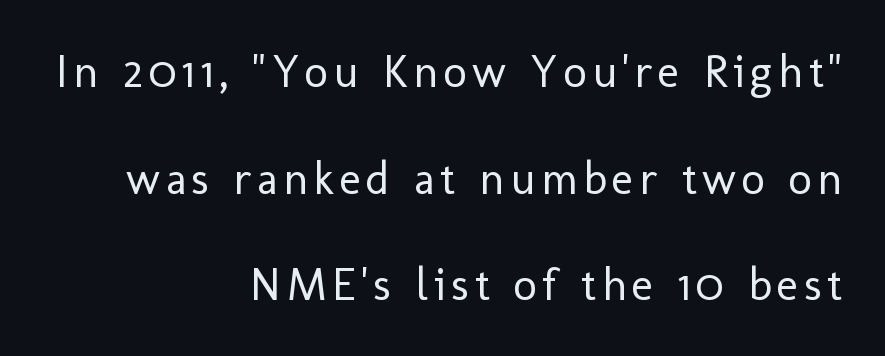
The font sits on the lighter half of the weight spectrum, regular included. The letters stand straight up with perfectly vertical stems. Bare-footed words on every line. The rendering uses natural spacing where letterforms have individual widths. The type family on display is of the sans-serif kind.
